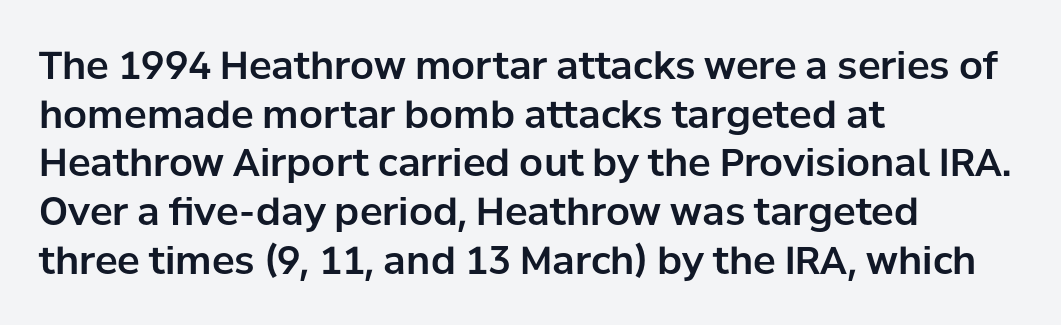
Check the space under the baseline: it is left empty. A typesetter would mark this as roman, not italic. Summary of vertical rhythm: regular, with standard interline spacing. In CSS terms this would be text-align: left. Observe the ordinary spacing: letters are neighbours, not strangers.
